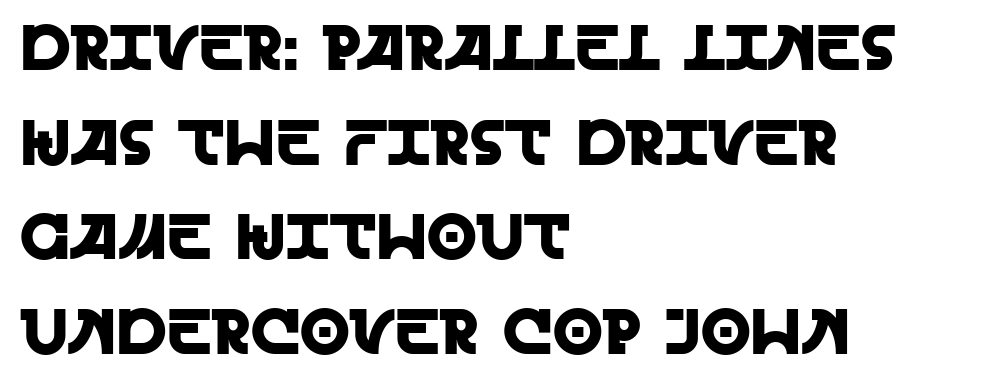
{"serif": "no", "italic": "no", "width": "normal", "x_height": "large", "monospaced": "no", "underline": "no", "align": "left", "line_spacing": "normal", "line_spacing_ratio": 1.48, "letter_spacing": "normal", "letter_spacing_em": 0.0, "glyph_px": 64}
